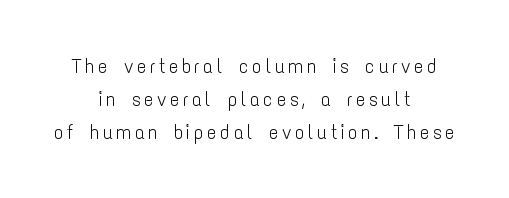
Q: Is the text bold? A: No.
Q: Is the text italic (slanted)? A: No, it is upright.
Q: Is the text underlined? A: No.
Q: How is the paragraph aligned? A: Centered.
Q: Is the spacing between lines tight, normal or loose? A: Normal.
